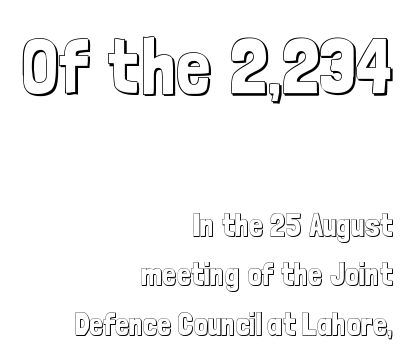
How would I describe the line gaps? Plain and ordinary. This rendering uses right alignment, leaving the left contour irregular. Lines of text with bare space underneath. The passage shown begins with its larger block and ends with its smaller one. Character widths vary here, with narrow letters taking less room than wide ones. Is the letter spacing exaggerated? No — it looks like the ordinary default.
